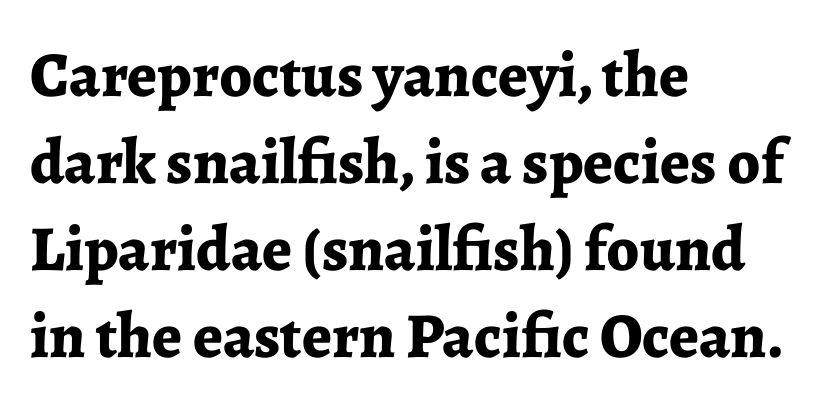
The image shows 64 px bold serif type, upright; set left-aligned, normal line spacing (1.36x), normal letter spacing, not underlined; low stroke contrast and a medium x-height.
